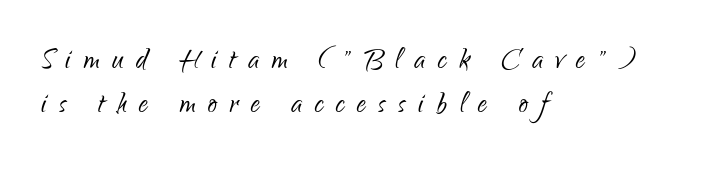
Q: Is the text bold? A: No.
Q: Is the text italic (slanted)? A: Yes.
Q: Is the typeface a serif or a sans-serif typeface? A: Sans-serif.
Q: Is the text underlined? A: No.
Q: How is the paragraph aligned? A: Left-aligned.
Q: Is the spacing between letters normal or unusually wide? A: Unusually wide.
Q: Width (condensed, normal, or wide)? A: Condensed.
Q: Stroke contrast? A: Low.
Q: x-height? A: Small.
Q: Monospaced? A: No.
